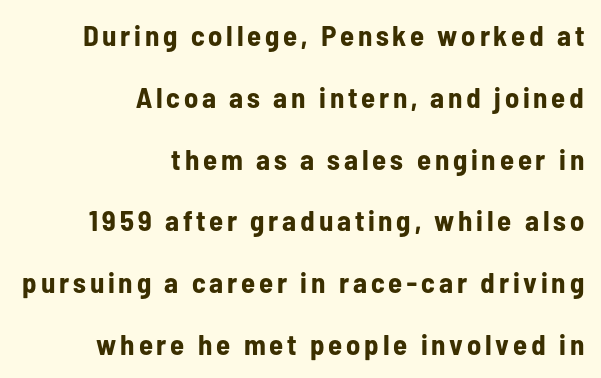
The words here are not underlined. This sample uses an upright cut, with every glyph sitting square on the baseline. Serif or sans? Sans — the stroke terminals are bare. Typographic density is high because the face is bold. Do the characters align in a grid? No, the font is proportional.
